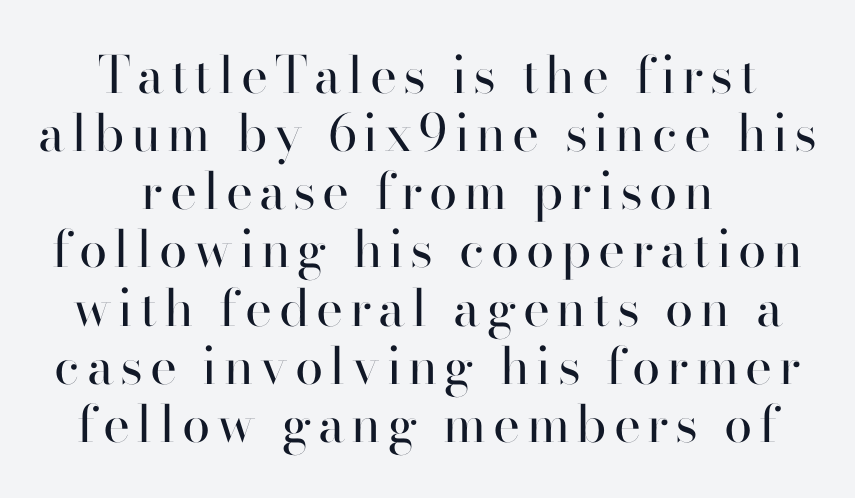
Is this a fixed-width face? No — the glyphs have proportional, varying widths. These lines huddle together more closely than default settings would place them. Observe the absence of serifs on each vertical stroke in this sample. The passage shown is not bold in any degree.
